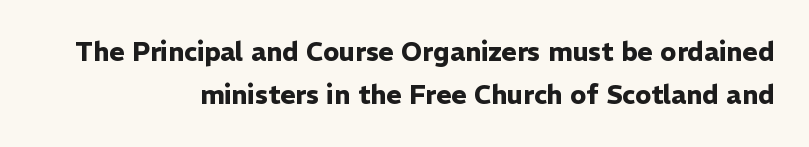
{"italic": "no", "bold": "yes", "underline": "no", "align": "right", "line_spacing": "normal", "line_spacing_ratio": 1.64, "letter_spacing": "normal", "letter_spacing_em": 0.0, "glyph_px": 26}
